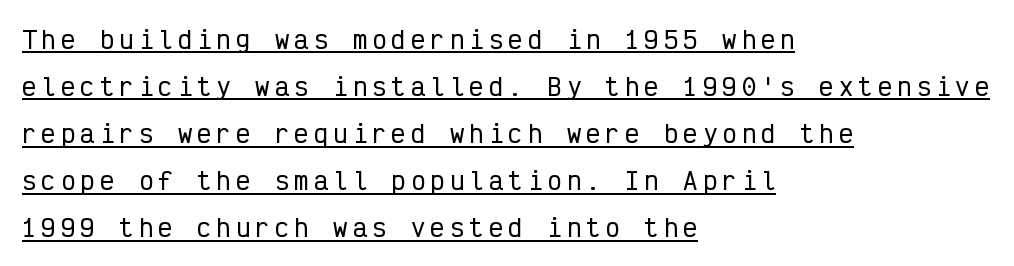
Each line of the rendering has a horizontal stroke beneath the glyphs. The lines are spread far apart with generous leading. Letter spacing: wide. This rendering uses left alignment, leaving the right contour irregular.
